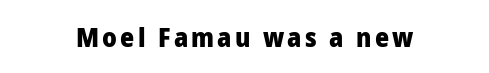
{"italic": "no", "bold": "yes", "underline": "no", "align": "center", "glyph_px": 27}
